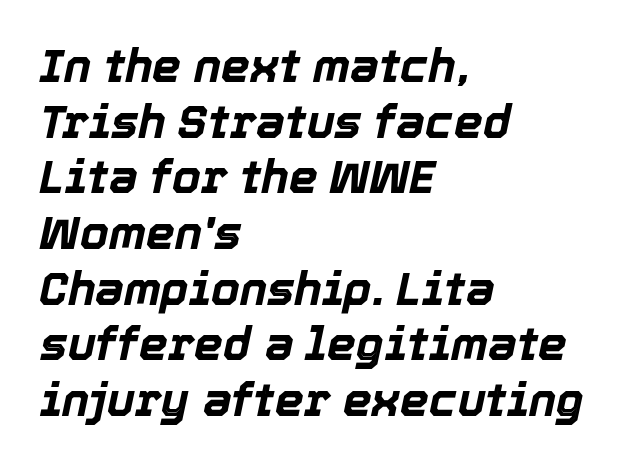
Words appear dense and cohesive because spacing is normal. The letters advance in unequal steps, a hallmark of proportional type. A bare baseline throughout the passage. Is the type slanted? Yes — the strokes lean at a clear angle. Its strokes are broad and dark, the hallmark of bold type. This sample is left-justified, so line endings fall wherever the words run out.
